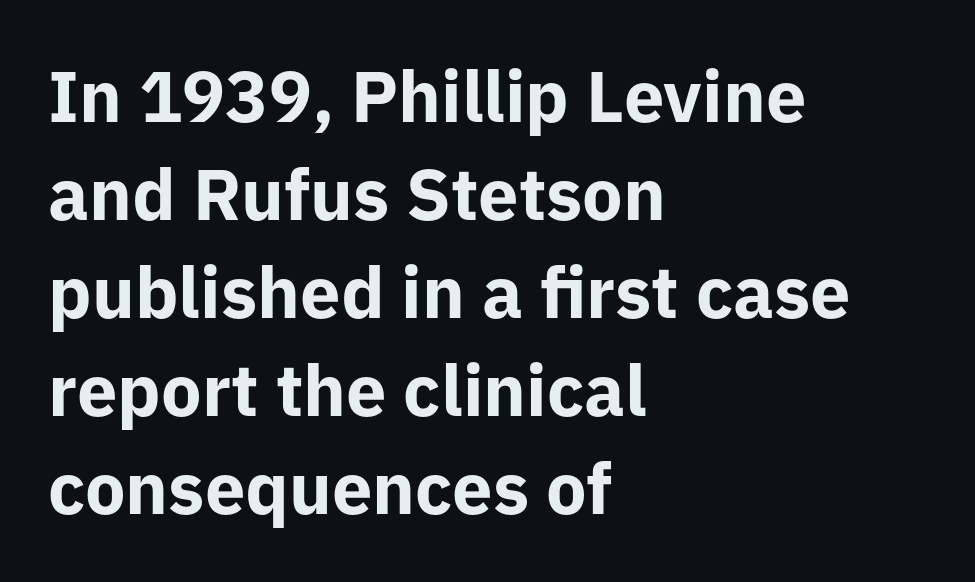
Q: Is the text bold? A: Yes.
Q: Is the text italic (slanted)? A: No, it is upright.
Q: Is the typeface a serif or a sans-serif typeface? A: Sans-serif.
Q: Is the text underlined? A: No.
Q: How is the paragraph aligned? A: Left-aligned.
Q: Is the spacing between letters normal or unusually wide? A: Normal.
Q: Is the spacing between lines tight, normal or loose? A: Normal.
Q: Width (condensed, normal, or wide)? A: Normal.
Q: Stroke contrast? A: Low.
Q: x-height? A: Medium.
Q: Monospaced? A: No.
